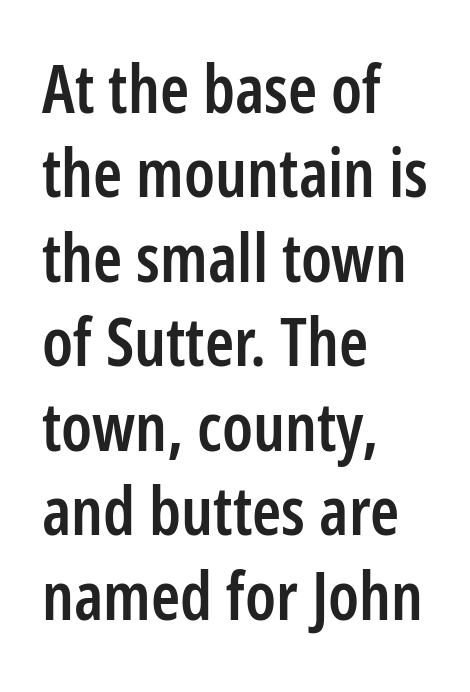
Q: Is the text bold? A: Semi-bold.
Q: Is the text italic (slanted)? A: No, it is upright.
Q: Is the typeface a serif or a sans-serif typeface? A: Sans-serif.
Q: Is the text underlined? A: No.
Q: How is the paragraph aligned? A: Left-aligned.
Q: Is the spacing between letters normal or unusually wide? A: Normal.
Q: Is the spacing between lines tight, normal or loose? A: Normal.
Q: Width (condensed, normal, or wide)? A: Condensed.
Q: Stroke contrast? A: Low.
Q: x-height? A: Medium.
Q: Monospaced? A: No.
